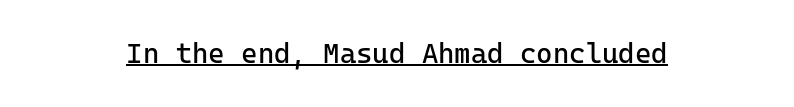
The image shows 28 px regular-weight sans-serif type, upright, monospaced; set normal letter spacing, underlined; low stroke contrast and a medium x-height.
